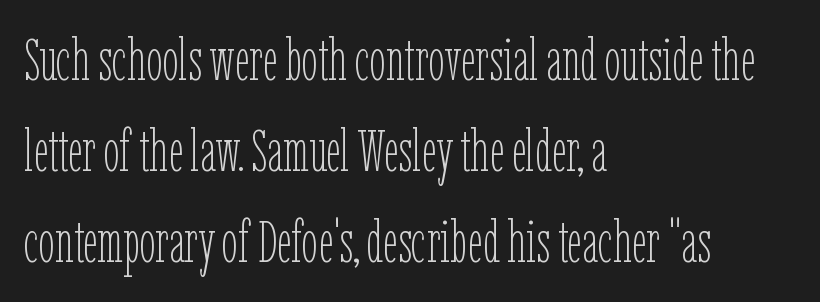
Q: Is the text bold? A: No.
Q: Is the text italic (slanted)? A: No, it is upright.
Q: Is the text underlined? A: No.
Q: How is the paragraph aligned? A: Left-aligned.
Q: Is the spacing between letters normal or unusually wide? A: Normal.
Q: Is the spacing between lines tight, normal or loose? A: Normal.
Q: Width (condensed, normal, or wide)? A: Condensed.
Q: Stroke contrast? A: Low.
Q: x-height? A: Medium.
Q: Monospaced? A: No.
